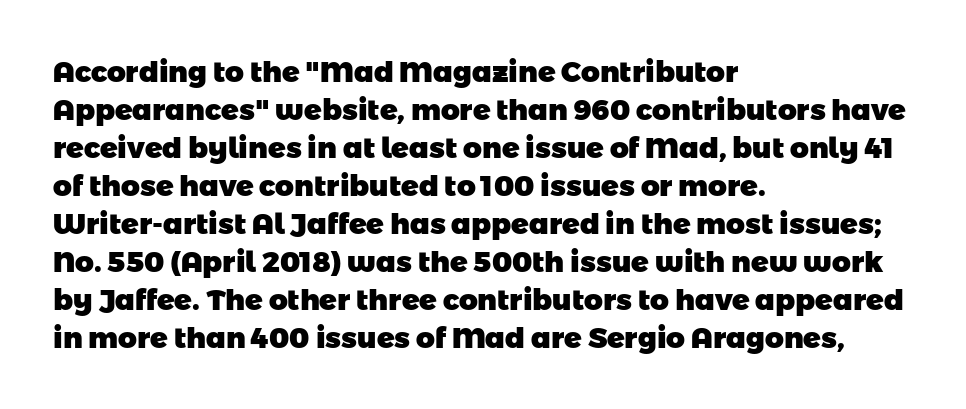
Q: Is the text bold? A: Yes.
Q: Is the typeface a serif or a sans-serif typeface? A: Sans-serif.
Q: Is the text underlined? A: No.
Q: How is the paragraph aligned? A: Left-aligned.
Q: Is the spacing between letters normal or unusually wide? A: Normal.
Q: Is the spacing between lines tight, normal or loose? A: Normal.
Q: Width (condensed, normal, or wide)? A: Normal.
Q: Stroke contrast? A: Low.
Q: x-height? A: Medium.
Q: Monospaced? A: No.
